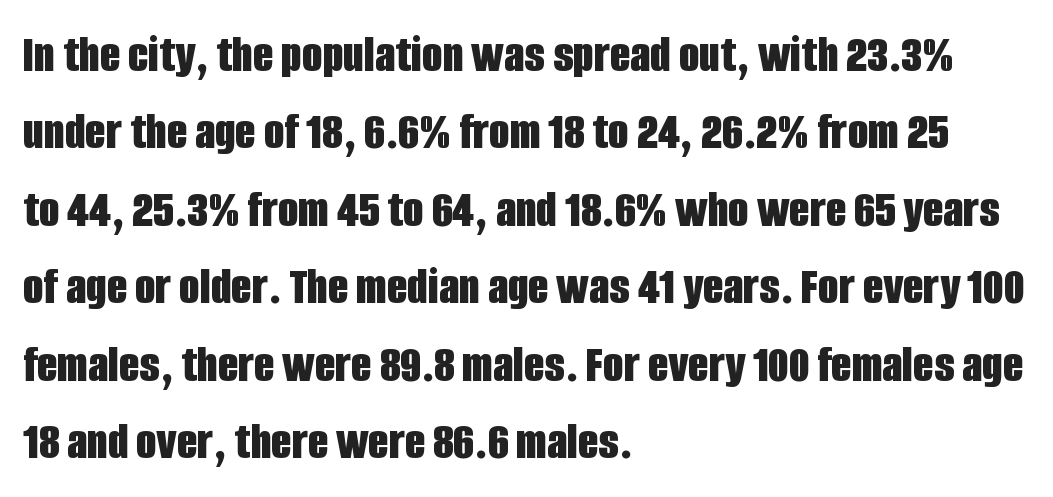
If you measured baseline to baseline, you'd find a middling distance. Spacing verdict: proportional, widths tailored to each character. What weight is shown? A full bold with thick strokes. Compared with typical body copy, the letter spacing here is the same. Teacher's note: observe the even left margin — that is flush-left alignment.
